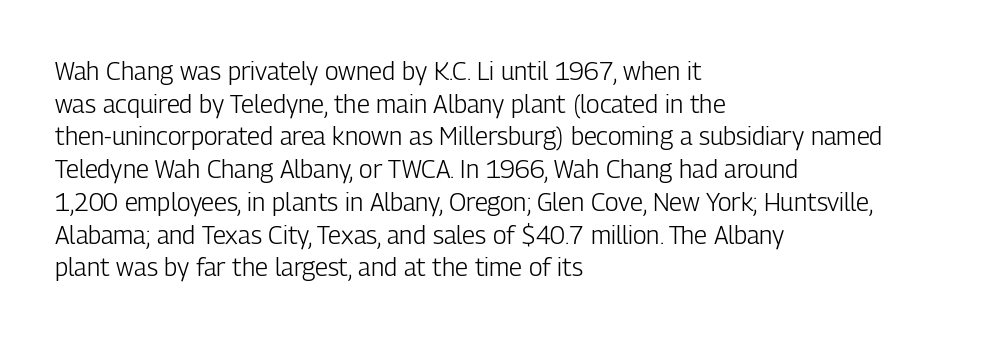
What's the leading like? Ordinary, nothing unusual. The passage shown has conventional tracking throughout. The typography opts for an upright posture over an oblique one. The passage is arranged the way most books set body copy — flush left.
